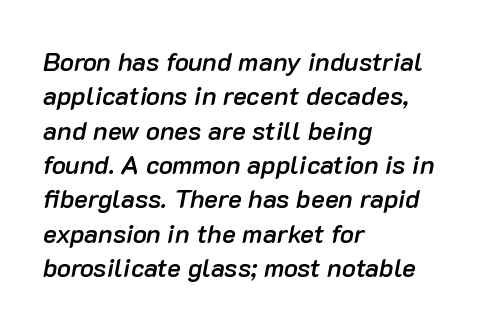
The image shows 26 px text type, italic (leaning right); set left-aligned, normal line spacing (1.32x), normal letter spacing, not underlined.
